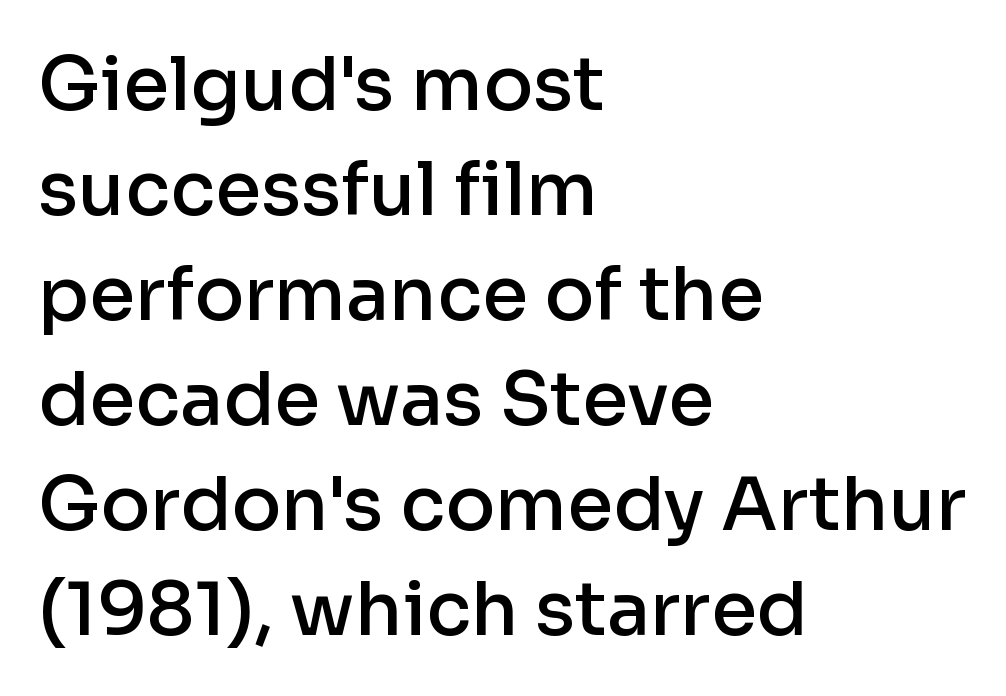
Q: Is the text bold? A: Semi-bold.
Q: Is the text italic (slanted)? A: No, it is upright.
Q: Is the typeface a serif or a sans-serif typeface? A: Sans-serif.
Q: Is the text underlined? A: No.
Q: How is the paragraph aligned? A: Left-aligned.
Q: Is the spacing between letters normal or unusually wide? A: Normal.
Q: Is the spacing between lines tight, normal or loose? A: Normal.
Q: Width (condensed, normal, or wide)? A: Normal.
Q: Stroke contrast? A: Low.
Q: x-height? A: Medium.
Q: Monospaced? A: No.
